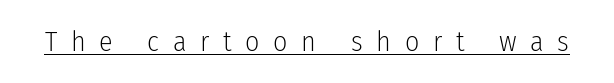
Q: Is the text bold? A: No.
Q: Is the text italic (slanted)? A: No, it is upright.
Q: Is the typeface a serif or a sans-serif typeface? A: Sans-serif.
Q: Is the text underlined? A: Yes.
Q: Is the spacing between letters normal or unusually wide? A: Unusually wide.
Q: Width (condensed, normal, or wide)? A: Condensed.
Q: Stroke contrast? A: Low.
Q: x-height? A: Medium.
Q: Monospaced? A: No.
